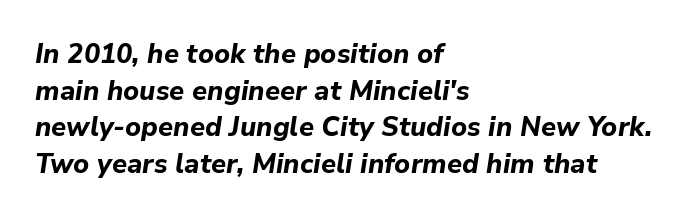
The image shows 27 px bold type, italic (leaning right); set left-aligned, normal line spacing (1.36x), normal letter spacing, not underlined.
